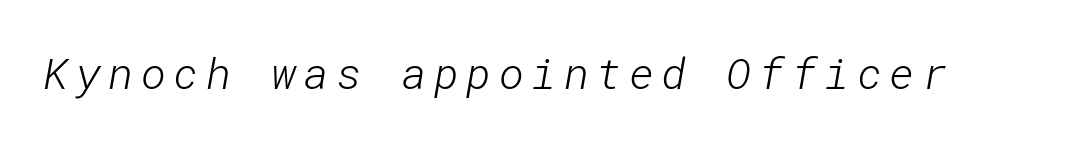
The image shows 43 px light sans-serif type; set not underlined; low stroke contrast and a medium x-height.
